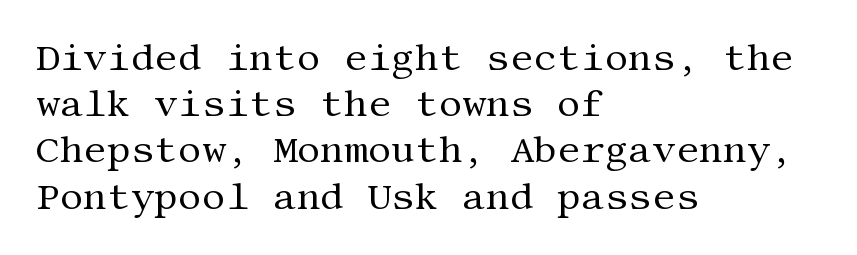
The image shows 37 px regular-weight serif type, upright; set left-aligned, normal line spacing (1.25x), normal letter spacing, not underlined; medium stroke contrast and a large x-height.
